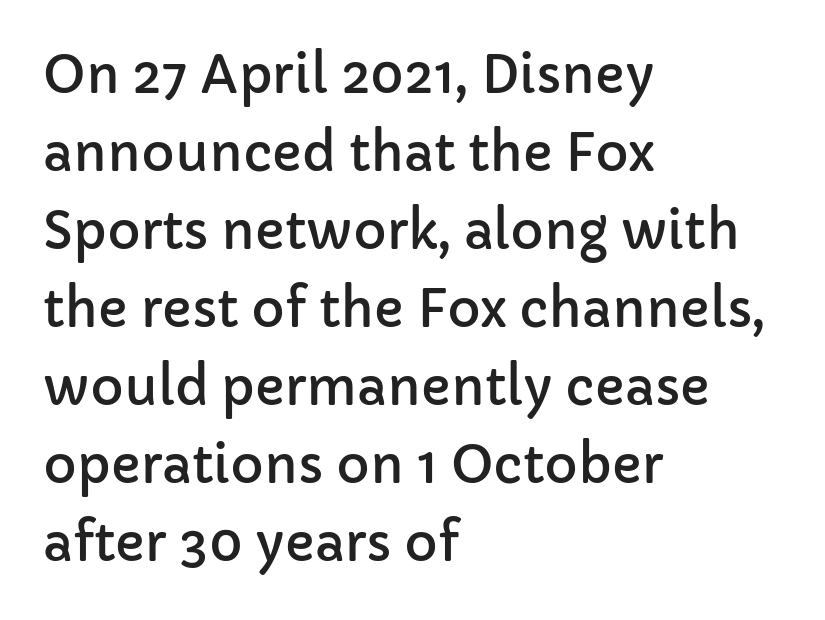
Honestly, the letter spacing is just normal — you wouldn't notice it. Is this a sans? Yes — the strokes have no serifs. The glyphs are unaccompanied by any horizontal stroke below them. The lines are quadded left. This sample has the flowing, uneven cadence of proportional lettering.
